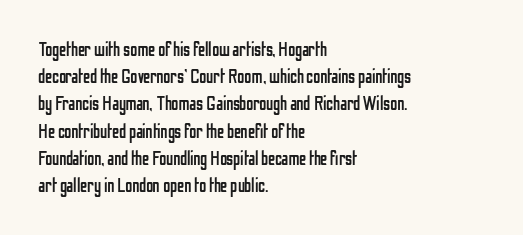
Q: Is the text bold? A: No.
Q: Is the text italic (slanted)? A: No, it is upright.
Q: Is the text underlined? A: No.
Q: How is the paragraph aligned? A: Left-aligned.
Q: Is the spacing between letters normal or unusually wide? A: Normal.
Q: Is the spacing between lines tight, normal or loose? A: Normal.
